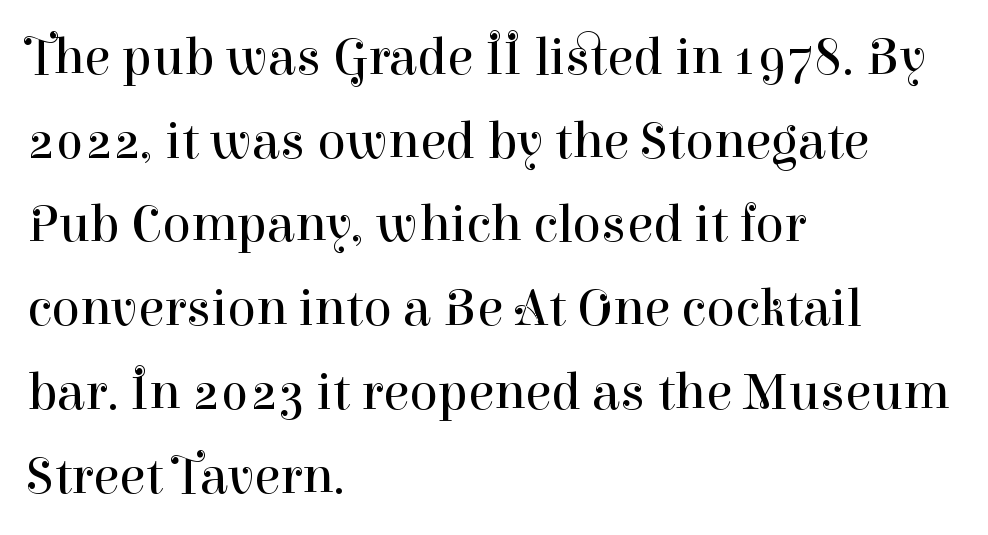
{"serif": "yes", "italic": "no", "bold": "no", "weight": "regular", "width": "normal", "stroke_contrast": "high", "x_height": "medium", "monospaced": "no", "underline": "no", "align": "left", "line_spacing": "normal", "line_spacing_ratio": 1.58, "letter_spacing": "normal", "letter_spacing_em": 0.0, "glyph_px": 53}
